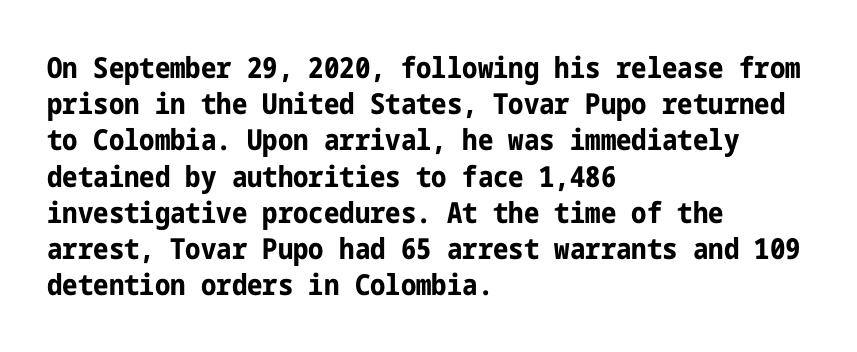
The image shows 29 px bold, condensed sans-serif type, upright; set left-aligned, normal line spacing (1.25x), normal letter spacing, not underlined; low stroke contrast and a medium x-height.
